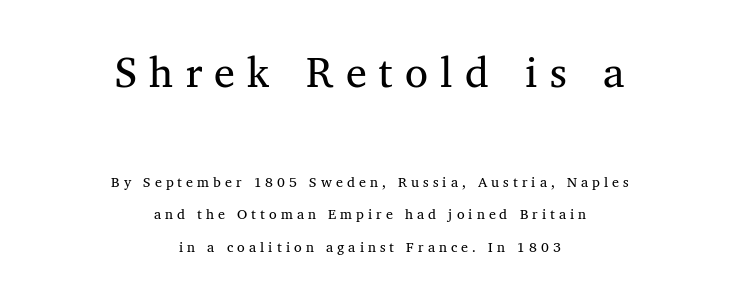
{"serif": "yes", "bold": "no", "weight": "regular", "width": "normal", "stroke_contrast": "medium", "x_height": "medium", "monospaced": "no", "underline": "no", "align": "center", "line_spacing": "loose", "line_spacing_ratio": 2.3, "letter_spacing": "wide", "letter_spacing_em": 0.29, "larger_block": "first", "size_ratio": 3.0, "glyph_px": 42}
